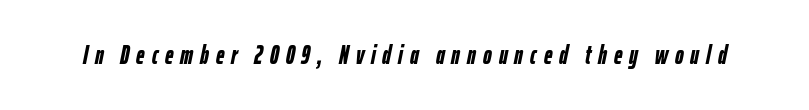
The image shows 26 px bold type, italic (leaning right); set unusually wide letter spacing (+0.27 em), not underlined.
